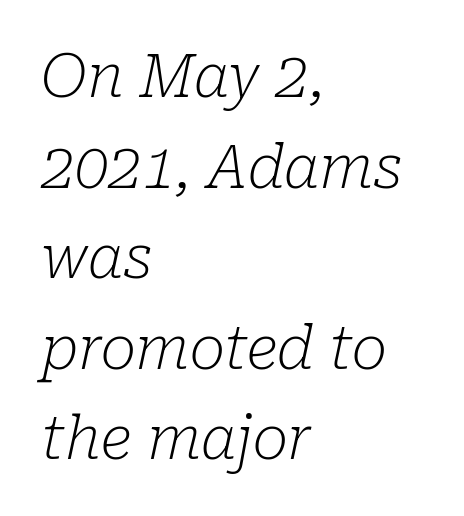
Q: Is the text bold? A: No.
Q: Is the text italic (slanted)? A: Yes, it leans right by about 10 degrees.
Q: Is the typeface a serif or a sans-serif typeface? A: Serif.
Q: Is the text underlined? A: No.
Q: How is the paragraph aligned? A: Left-aligned.
Q: Is the spacing between letters normal or unusually wide? A: Normal.
Q: Is the spacing between lines tight, normal or loose? A: Normal.
Q: Width (condensed, normal, or wide)? A: Normal.
Q: Stroke contrast? A: Low.
Q: x-height? A: Medium.
Q: Monospaced? A: No.
